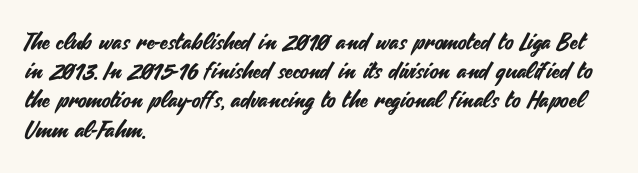
Q: Is the text italic (slanted)? A: Yes.
Q: Is the text underlined? A: No.
Q: How is the paragraph aligned? A: Left-aligned.
Q: Is the spacing between letters normal or unusually wide? A: Normal.
Q: Is the spacing between lines tight, normal or loose? A: Normal.
